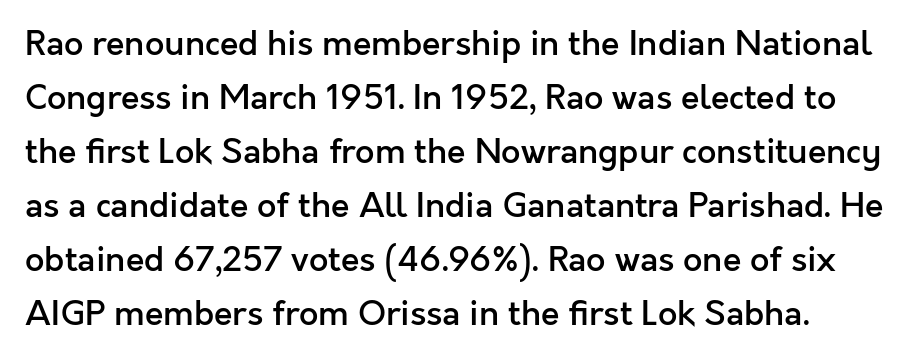
{"serif": "no", "italic": "no", "bold": "semi", "weight": "semibold", "width": "normal", "x_height": "medium", "monospaced": "no", "underline": "no", "line_spacing": "normal", "line_spacing_ratio": 1.59, "letter_spacing": "normal", "letter_spacing_em": 0.0, "glyph_px": 34}
